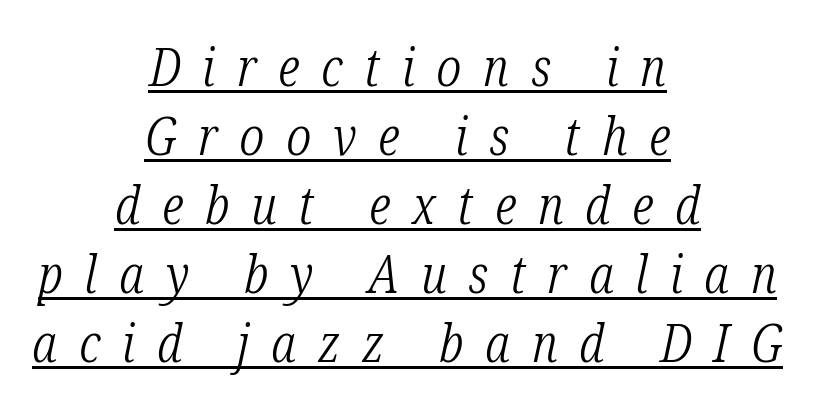
{"serif": "yes", "italic": "yes", "lean": "right", "slant_degrees": 12, "bold": "no", "weight": "light", "width": "condensed", "stroke_contrast": "low", "x_height": "medium", "monospaced": "no", "underline": "yes", "align": "center", "line_spacing": "normal", "line_spacing_ratio": 1.3, "letter_spacing": "wide", "letter_spacing_em": 0.41, "glyph_px": 53}
